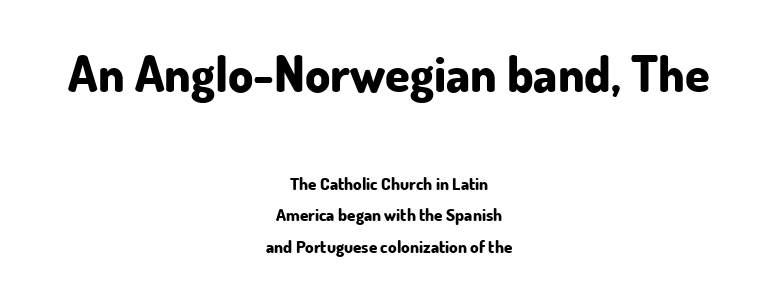
The image shows 50 px bold sans-serif type, upright; set centered, line spacing 1.84x, normal letter spacing, not underlined; the first (top) block is 2.94x larger; low stroke contrast and a small x-height.
